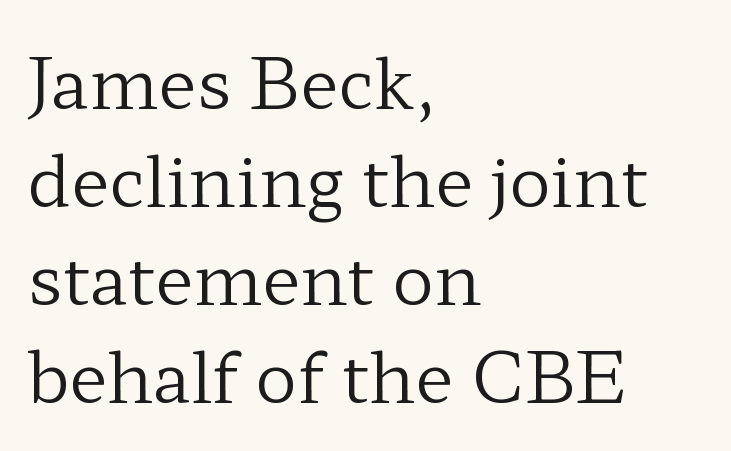
The image shows 70 px regular-weight, wide serif type, upright; set left-aligned, normal line spacing (1.4x), normal letter spacing, not underlined; low stroke contrast and a medium x-height.
